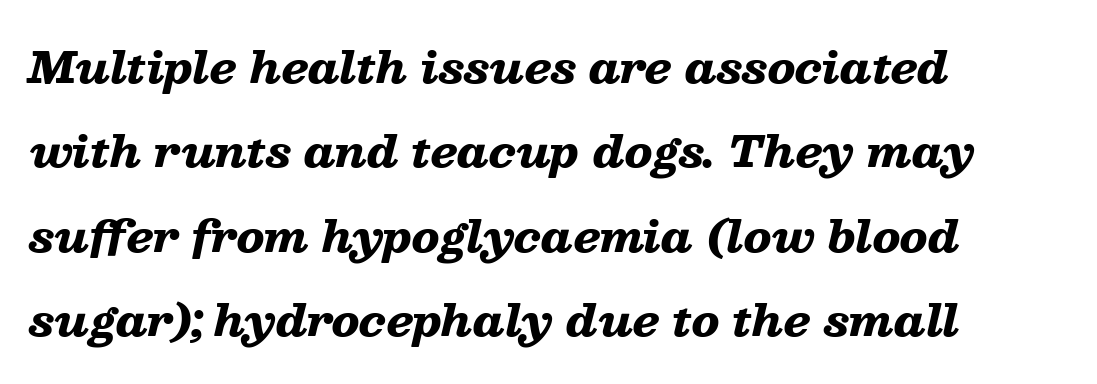
Q: Is the text bold? A: Yes.
Q: Is the text italic (slanted)? A: Yes, it leans right by about 13 degrees.
Q: Is the text underlined? A: No.
Q: How is the paragraph aligned? A: Left-aligned.
Q: Is the spacing between letters normal or unusually wide? A: Normal.
Q: Is the spacing between lines tight, normal or loose? A: Loose.
Q: Width (condensed, normal, or wide)? A: Wide.
Q: Stroke contrast? A: Low.
Q: x-height? A: Medium.
Q: Monospaced? A: No.
